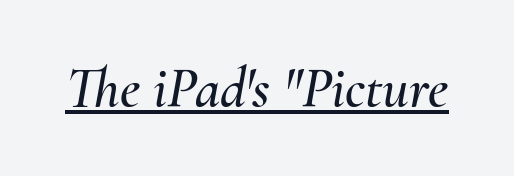
{"italic": "yes", "lean": "right", "slant_degrees": 10, "width": "normal", "stroke_contrast": "medium", "x_height": "small", "monospaced": "no", "underline": "yes", "letter_spacing": "normal", "letter_spacing_em": 0.0, "glyph_px": 57}
